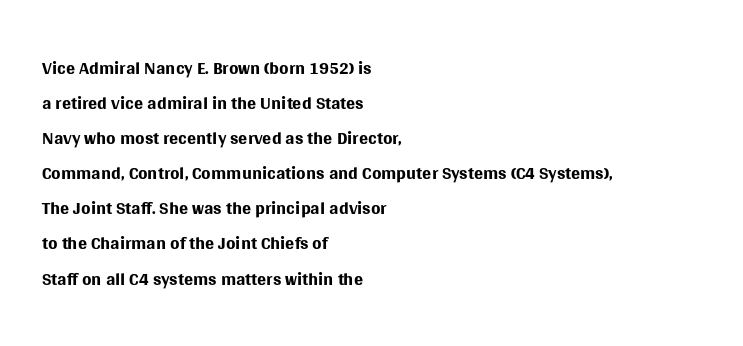
{"italic": "no", "bold": "no", "underline": "no", "align": "left", "line_spacing": "normal", "line_spacing_ratio": 1.3, "letter_spacing": "normal", "letter_spacing_em": 0.0, "glyph_px": 27}
